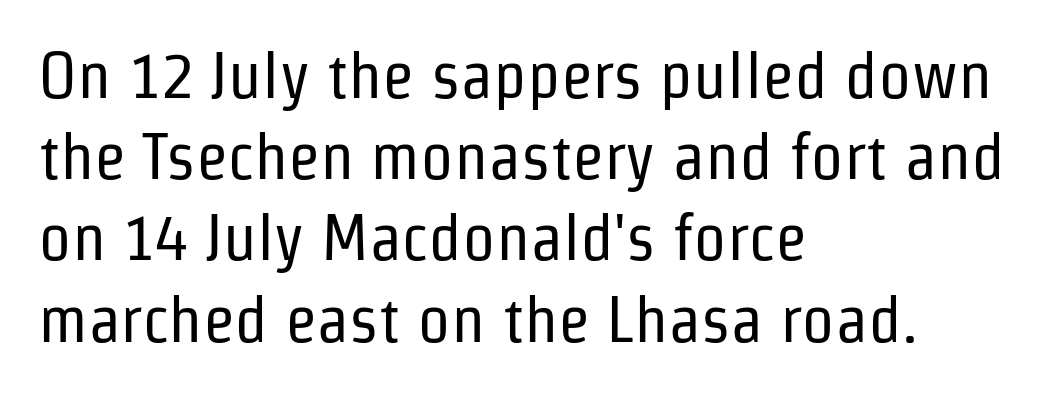
Q: Is the text bold? A: No.
Q: Is the text italic (slanted)? A: No, it is upright.
Q: Is the typeface a serif or a sans-serif typeface? A: Sans-serif.
Q: Is the text underlined? A: No.
Q: How is the paragraph aligned? A: Left-aligned.
Q: Is the spacing between letters normal or unusually wide? A: Normal.
Q: Width (condensed, normal, or wide)? A: Condensed.
Q: Stroke contrast? A: Low.
Q: x-height? A: Medium.
Q: Monospaced? A: No.
